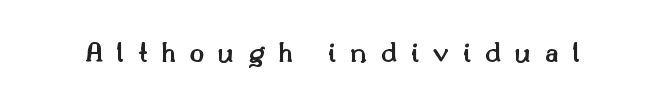
Serif or sans? Serif — the stroke terminals have little feet. Each glyph is drawn with semibold strokes, heavier than normal yet not fully bold. The gaps between neighbouring characters are conspicuously large. Do the characters align in a grid? No, the font is proportional. The passage shown is not underscored anywhere.
